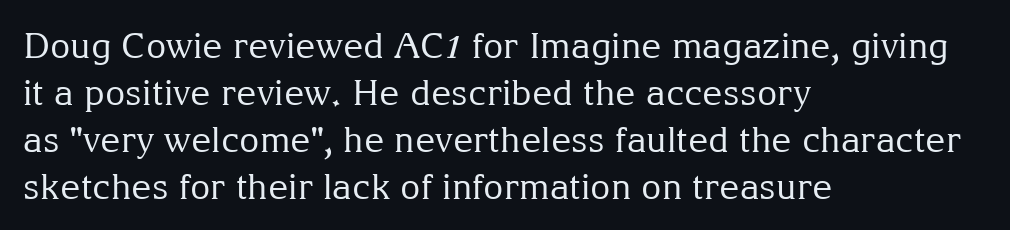
{"serif": "yes", "italic": "no", "bold": "no", "weight": "regular", "width": "normal", "stroke_contrast": "medium", "x_height": "medium", "monospaced": "no", "underline": "no", "align": "left", "line_spacing": "normal", "line_spacing_ratio": 1.34, "letter_spacing": "normal", "letter_spacing_em": 0.0, "glyph_px": 35}
